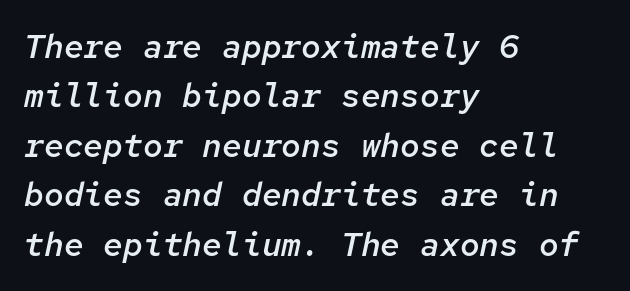
The image shows 33 px semibold type, italic (leaning right), monospaced; set left-aligned, normal line spacing (1.5x), normal letter spacing, not underlined; low stroke contrast and a medium x-height.
